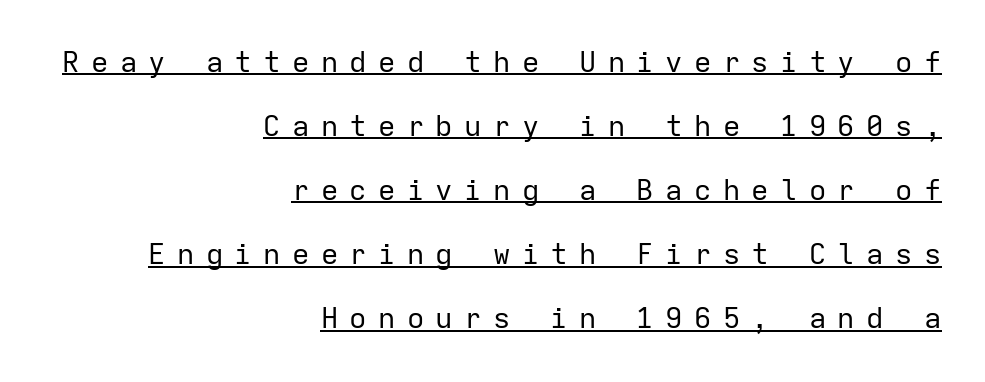
Q: Is the text bold? A: No.
Q: Is the text italic (slanted)? A: No, it is upright.
Q: Is the typeface a serif or a sans-serif typeface? A: Sans-serif.
Q: Is the text underlined? A: Yes.
Q: How is the paragraph aligned? A: Right-aligned.
Q: Is the spacing between letters normal or unusually wide? A: Unusually wide.
Q: Is the spacing between lines tight, normal or loose? A: Loose.
Q: Width (condensed, normal, or wide)? A: Normal.
Q: Stroke contrast? A: Low.
Q: x-height? A: Medium.
Q: Monospaced? A: Yes.
